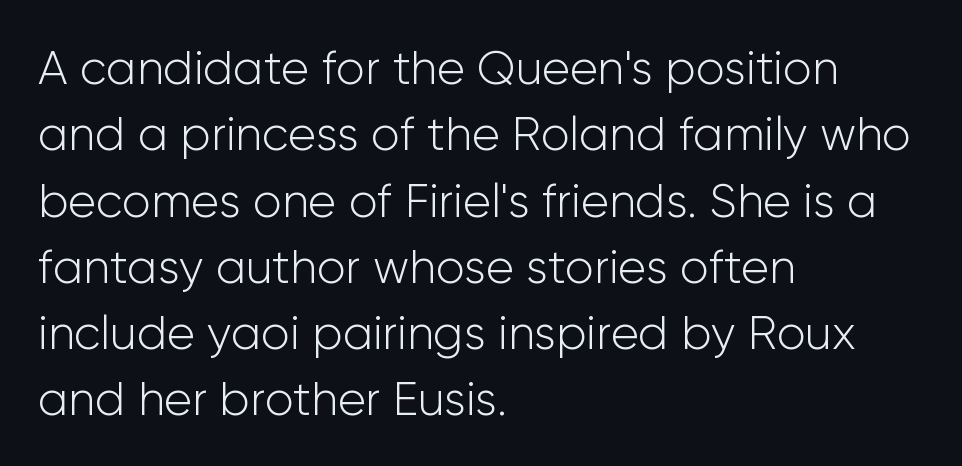
Q: Is the text bold? A: No.
Q: Is the text italic (slanted)? A: No, it is upright.
Q: Is the typeface a serif or a sans-serif typeface? A: Sans-serif.
Q: Is the text underlined? A: No.
Q: How is the paragraph aligned? A: Left-aligned.
Q: Is the spacing between letters normal or unusually wide? A: Normal.
Q: Is the spacing between lines tight, normal or loose? A: Normal.
Q: Width (condensed, normal, or wide)? A: Normal.
Q: Stroke contrast? A: Low.
Q: x-height? A: Medium.
Q: Monospaced? A: No.
